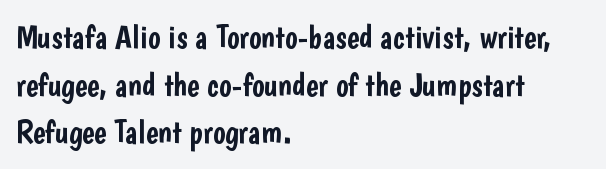
This rendering employs a face without finishing strokes, i.e., a sans-serif. Compared with typical paragraphs, the rows here are spaced about the same. A classic flush-left, rag-right setting is used for this passage. Varying glyph widths throughout — classic text-font behaviour. Tracking here is standard; glyphs follow each other at the usual distance.
